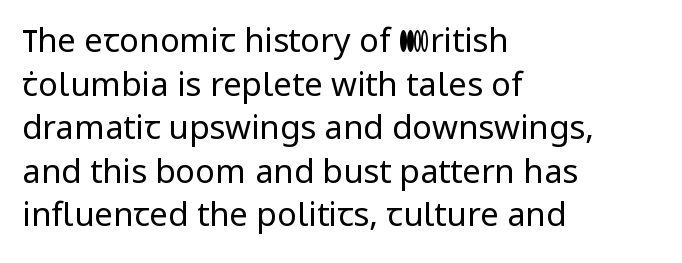
The image shows 33 px regular-weight sans-serif type, upright; set left-aligned, normal line spacing (1.32x), normal letter spacing, not underlined; low stroke contrast and a medium x-height.
